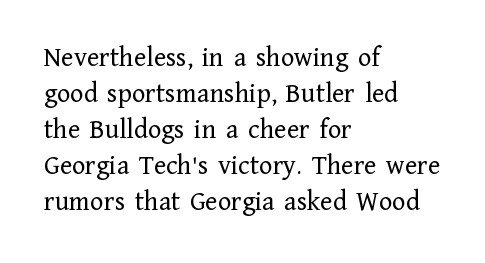
Q: Is the text bold? A: No.
Q: Is the text italic (slanted)? A: No, it is upright.
Q: Is the typeface a serif or a sans-serif typeface? A: Serif.
Q: Is the text underlined? A: No.
Q: How is the paragraph aligned? A: Left-aligned.
Q: Is the spacing between letters normal or unusually wide? A: Normal.
Q: Is the spacing between lines tight, normal or loose? A: Normal.
Q: Width (condensed, normal, or wide)? A: Normal.
Q: Stroke contrast? A: Low.
Q: x-height? A: Medium.
Q: Monospaced? A: No.
